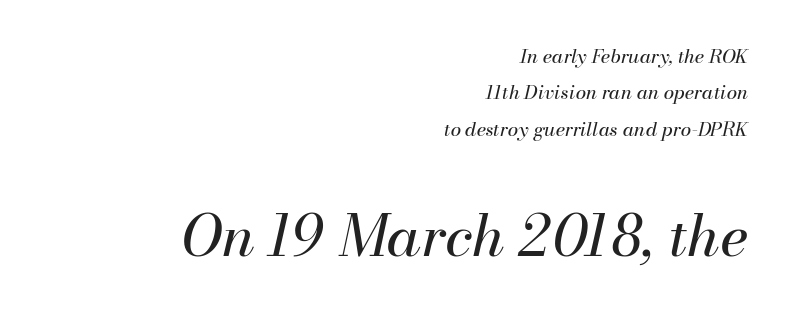
Compared with a flush-left layout, this one pins lines to the opposite, right side. If you drew a line through each stem, it would be angled. Proportional: the letters do not fall into vertical columns. The block of text is sparse from top to bottom, with ample space between rows. The strip under each line holds only bare page.
